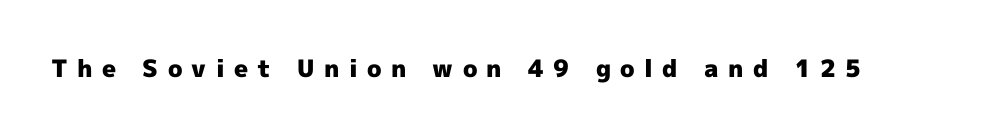
Q: Is the text bold? A: Yes.
Q: Is the text italic (slanted)? A: No, it is upright.
Q: Is the text underlined? A: No.
Q: Is the spacing between letters normal or unusually wide? A: Unusually wide.
